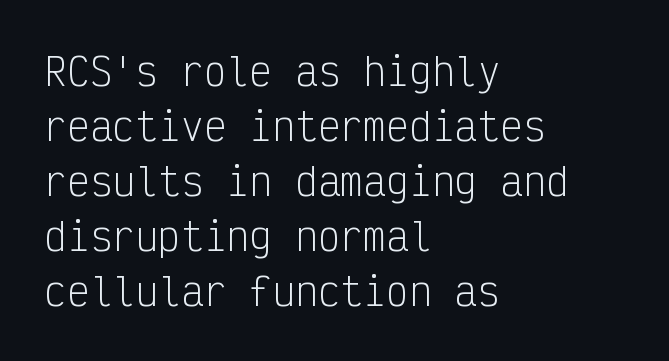
The image shows 38 px light, condensed sans-serif type, upright, monospaced; set left-aligned, normal line spacing (1.45x), normal letter spacing, not underlined; low stroke contrast and a medium x-height.
